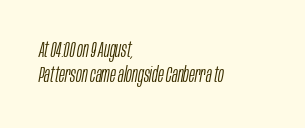
The image shows 22 px text type, italic (leaning right); set left-aligned, tight line spacing (1.15x), normal letter spacing, not underlined.
